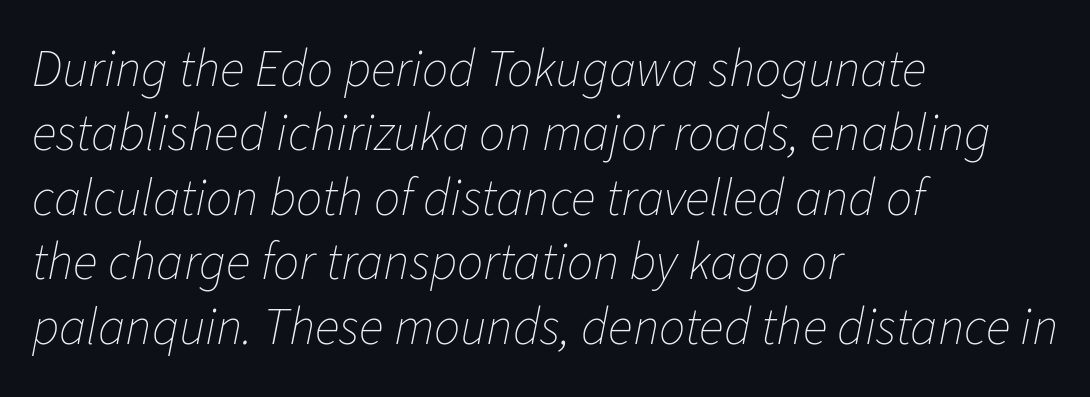
{"italic": "yes", "lean": "right", "slant_degrees": 11, "bold": "no", "weight": "thin", "width": "normal", "stroke_contrast": "low", "x_height": "medium", "monospaced": "no", "underline": "no", "align": "left", "line_spacing_ratio": 1.24, "letter_spacing": "normal", "letter_spacing_em": 0.0, "glyph_px": 52}
